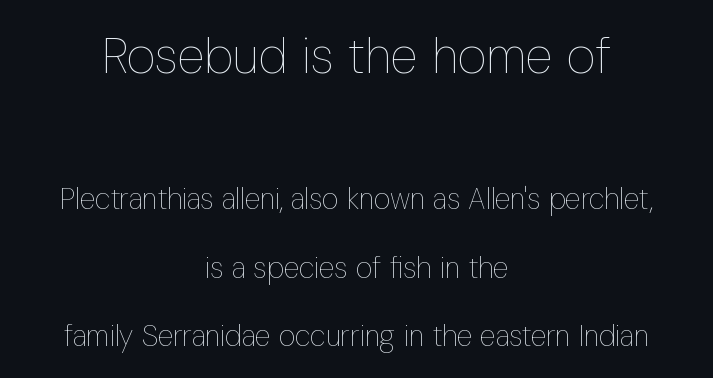
{"italic": "no", "bold": "no", "weight": "thin", "width": "condensed", "stroke_contrast": "low", "x_height": "medium", "monospaced": "no", "underline": "no", "align": "center", "line_spacing": "loose", "line_spacing_ratio": 2.35, "letter_spacing": "normal", "letter_spacing_em": 0.0, "larger_block": "first", "size_ratio": 1.72, "glyph_px": 50}
